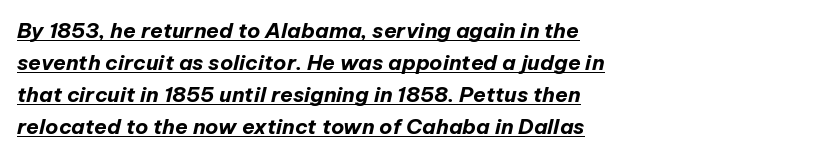
{"italic": "yes", "lean": "right", "slant_degrees": 12, "bold": "yes", "underline": "yes", "align": "left", "line_spacing": "normal", "line_spacing_ratio": 1.53, "letter_spacing": "normal", "letter_spacing_em": 0.0, "glyph_px": 21}
